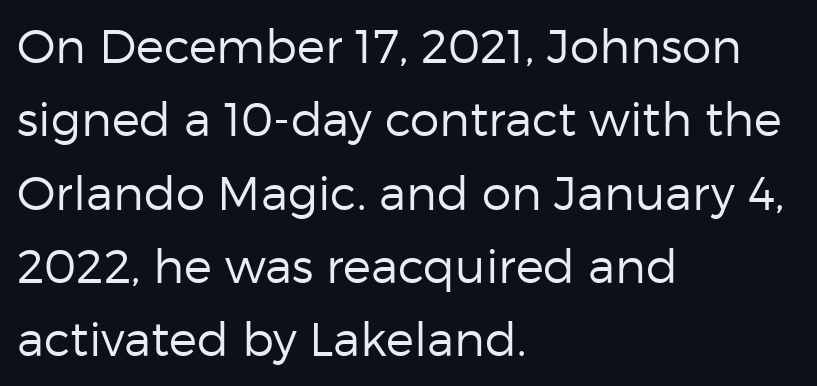
The foot of each line stays bare and open. The passage shown stacks its lines at a standard gap. The typography opts for an upright posture over an oblique one. To sum up the face: it is a sans, with no serifs. Looks like regular typesetting: each glyph gets only the width it needs.
